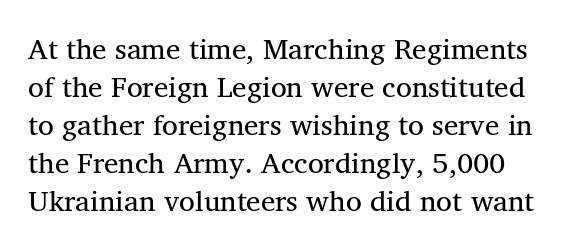
Any mark beneath the type? The region is blank. Italic? Not at all — the glyphs are vertical. Character widths vary here, with narrow letters taking less room than wide ones. The block of text has a typical density, with ordinary space between rows. Old-style or modern, the face here clearly has serifs.
